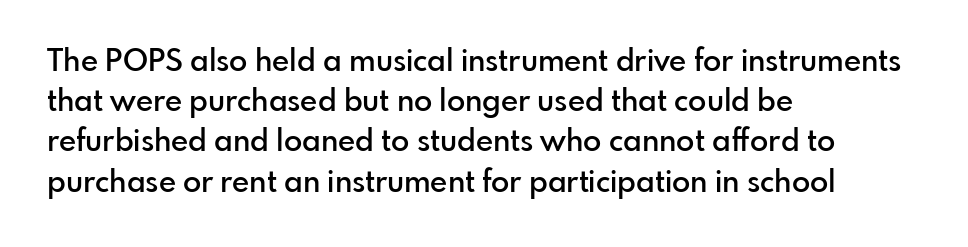
The image shows 30 px semibold sans-serif type, upright; set left-aligned, normal line spacing (1.34x), normal letter spacing, not underlined; low stroke contrast and a small x-height.
